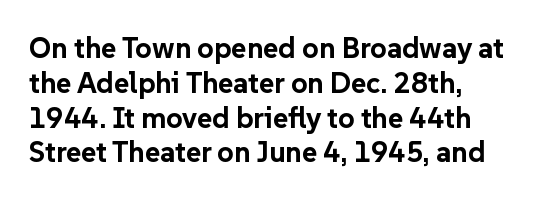
Q: Is the text bold? A: Yes.
Q: Is the text italic (slanted)? A: No, it is upright.
Q: Is the typeface a serif or a sans-serif typeface? A: Sans-serif.
Q: Is the text underlined? A: No.
Q: How is the paragraph aligned? A: Left-aligned.
Q: Is the spacing between letters normal or unusually wide? A: Normal.
Q: Width (condensed, normal, or wide)? A: Normal.
Q: Stroke contrast? A: Low.
Q: x-height? A: Medium.
Q: Monospaced? A: No.
